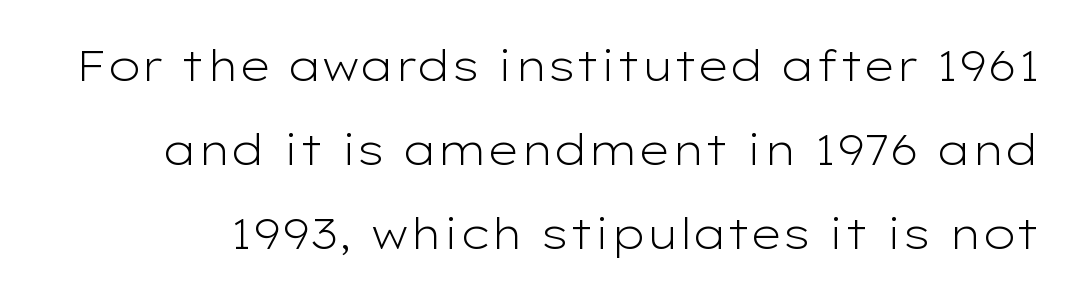
The image shows 43 px light, wide sans-serif type, upright; set loose line spacing (1.95x), normal letter spacing, not underlined; low stroke contrast and a medium x-height.
